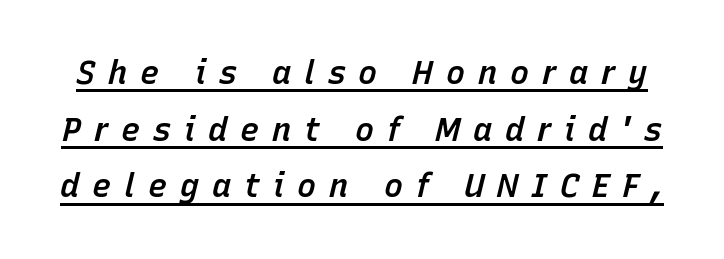
{"italic": "yes", "lean": "right", "slant_degrees": 15, "bold": "semi", "weight": "semibold", "width": "normal", "stroke_contrast": "low", "x_height": "medium", "monospaced": "no", "underline": "yes", "line_spacing_ratio": 1.77, "letter_spacing": "wide", "letter_spacing_em": 0.4, "glyph_px": 32}
